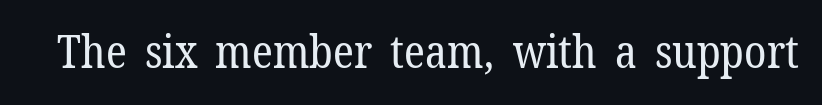
{"serif": "yes", "italic": "no", "bold": "no", "weight": "regular", "width": "normal", "stroke_contrast": "low", "x_height": "medium", "monospaced": "no", "underline": "no", "letter_spacing": "normal", "letter_spacing_em": 0.0, "glyph_px": 45}
